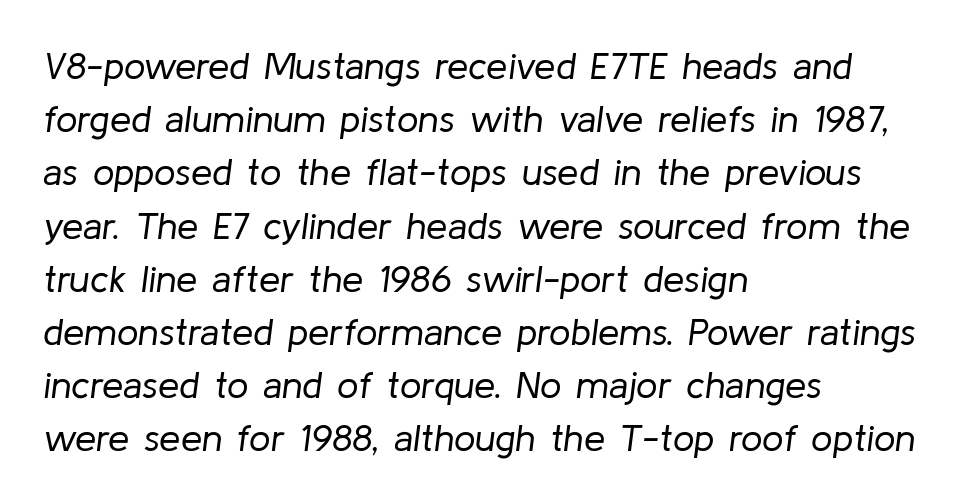
The image shows 38 px regular-weight type, italic (leaning right); set left-aligned, normal line spacing (1.4x), normal letter spacing, not underlined; low stroke contrast and a medium x-height.
